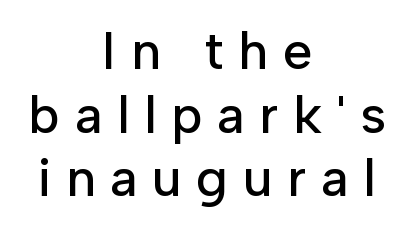
{"serif": "no", "italic": "no", "width": "normal", "stroke_contrast": "low", "x_height": "medium", "monospaced": "no", "underline": "no", "align": "center", "line_spacing_ratio": 1.2, "letter_spacing": "wide", "letter_spacing_em": 0.28, "glyph_px": 53}
